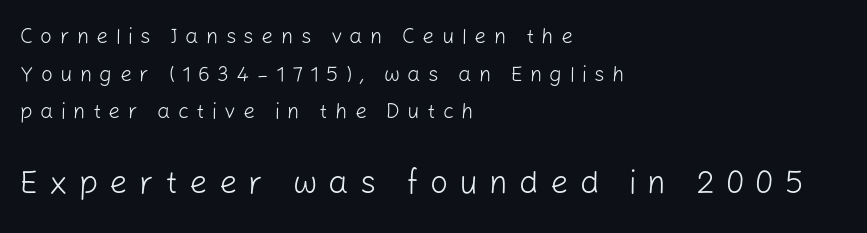
{"serif": "no", "italic": "no", "bold": "no", "weight": "light", "width": "normal", "stroke_contrast": "low", "x_height": "medium", "monospaced": "no", "underline": "no", "align": "left", "line_spacing_ratio": 1.79, "letter_spacing": "wide", "letter_spacing_em": 0.35, "larger_block": "second", "size_ratio": 1.52, "glyph_px": 32}
